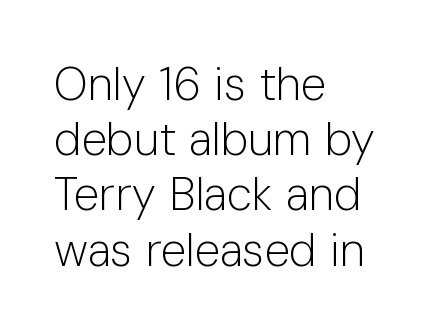
Each stroke keeps to a modest, everyday thickness or less. In terms of letterspacing, this is plain default setting. Do the characters align in a grid? No, the font is proportional. Italic? Not at all — the glyphs are vertical. This sample uses a sans-serif face. The rag falls on the right side of this text block.
